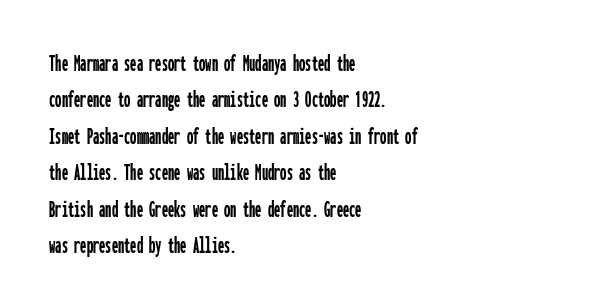
The image shows 25 px text type, upright; set left-aligned, normal line spacing (1.46x), normal letter spacing, not underlined.
